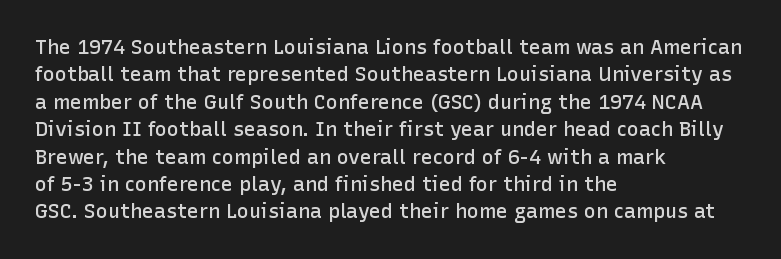
The specimen reads as upright at a glance. Each new line begins a customary step beneath the previous one. Has an underline been added? It has not. Its strokes are somewhat broadened, the hallmark of semibold type.
